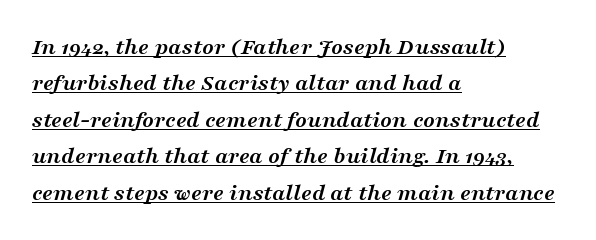
The image shows 24 px bold type, italic (leaning right); set left-aligned, normal line spacing (1.52x), normal letter spacing, underlined.
